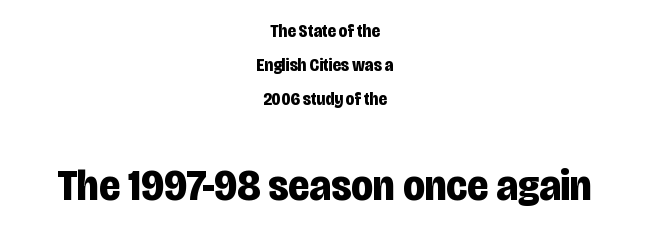
{"serif": "no", "italic": "no", "bold": "yes", "weight": "bold", "width": "condensed", "stroke_contrast": "low", "x_height": "large", "monospaced": "no", "underline": "no", "align": "center", "line_spacing_ratio": 1.89, "letter_spacing": "normal", "letter_spacing_em": 0.0, "larger_block": "second", "size_ratio": 2.5, "glyph_px": 45}
